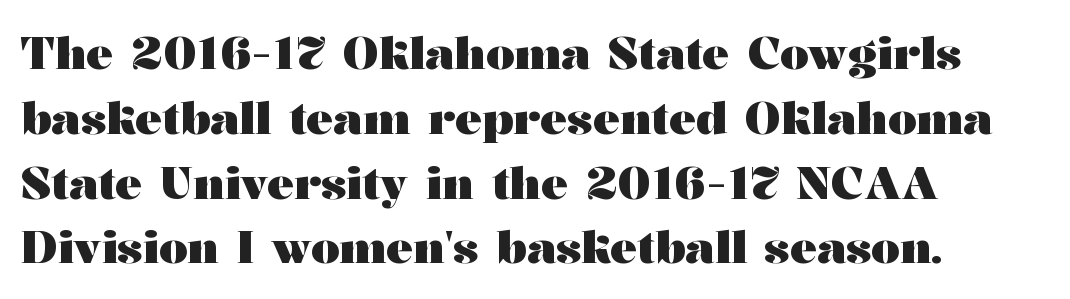
Q: Is the text bold? A: Yes.
Q: Is the text italic (slanted)? A: No, it is upright.
Q: Is the typeface a serif or a sans-serif typeface? A: Serif.
Q: Is the text underlined? A: No.
Q: How is the paragraph aligned? A: Left-aligned.
Q: Is the spacing between letters normal or unusually wide? A: Normal.
Q: Is the spacing between lines tight, normal or loose? A: Normal.
Q: Width (condensed, normal, or wide)? A: Wide.
Q: Stroke contrast? A: Medium.
Q: x-height? A: Medium.
Q: Monospaced? A: No.
